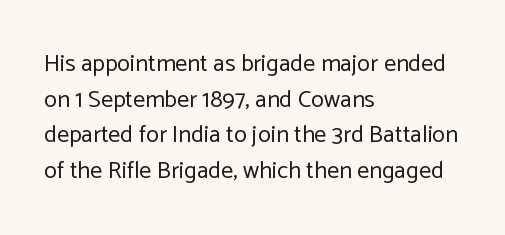
Q: Is the text bold? A: No.
Q: Is the text italic (slanted)? A: No, it is upright.
Q: Is the text underlined? A: No.
Q: How is the paragraph aligned? A: Left-aligned.
Q: Is the spacing between letters normal or unusually wide? A: Normal.
Q: Is the spacing between lines tight, normal or loose? A: Normal.
